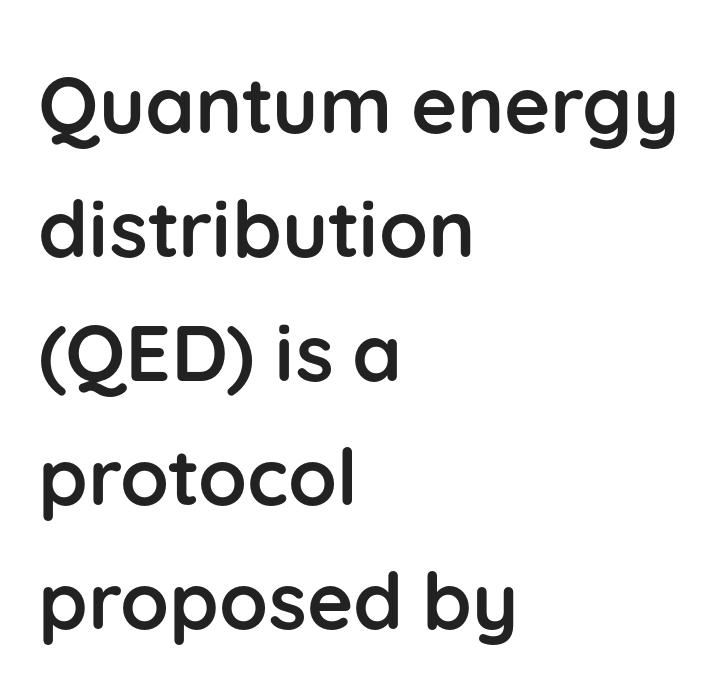
{"serif": "no", "italic": "no", "bold": "yes", "weight": "semibold", "width": "normal", "stroke_contrast": "low", "x_height": "medium", "monospaced": "no", "underline": "no", "align": "left", "line_spacing": "normal", "line_spacing_ratio": 1.57, "letter_spacing": "normal", "letter_spacing_em": 0.0, "glyph_px": 79}
